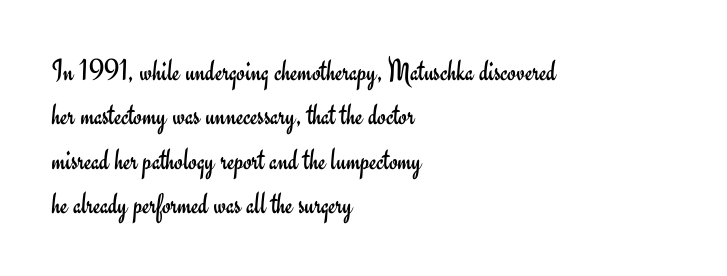
Any mark beneath the type? The region is blank. Here the glyphs are tracked normally, forming tight word shapes. The typeface has the unassuming heft of standard copy or less. The paragraph has a hard left edge and a soft right edge. I'd call this a sans setting — the letters go barefoot.
